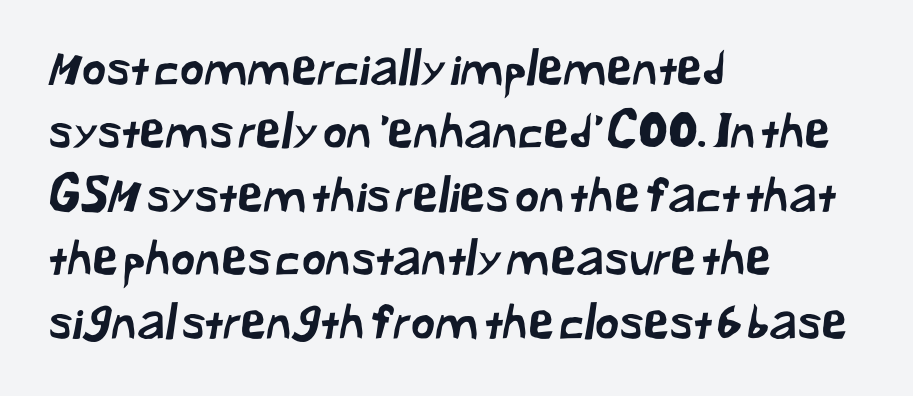
Q: Is the typeface a serif or a sans-serif typeface? A: Sans-serif.
Q: Is the text underlined? A: No.
Q: How is the paragraph aligned? A: Left-aligned.
Q: Is the spacing between letters normal or unusually wide? A: Normal.
Q: Is the spacing between lines tight, normal or loose? A: Normal.
Q: Width (condensed, normal, or wide)? A: Normal.
Q: Stroke contrast? A: Low.
Q: x-height? A: Medium.
Q: Monospaced? A: No.
